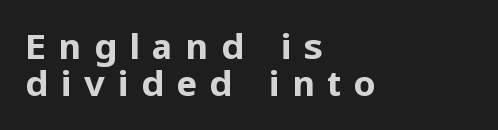
{"serif": "no", "italic": "no", "bold": "yes", "weight": "bold", "width": "normal", "stroke_contrast": "low", "x_height": "medium", "monospaced": "no", "underline": "no", "align": "left", "line_spacing": "tight", "line_spacing_ratio": 1.07, "letter_spacing": "wide", "letter_spacing_em": 0.35, "glyph_px": 35}
